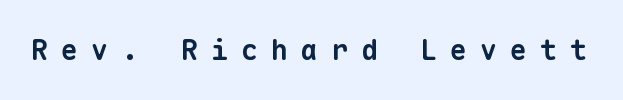
{"serif": "no", "bold": "yes", "weight": "bold", "width": "normal", "stroke_contrast": "low", "x_height": "medium", "monospaced": "yes", "underline": "no", "letter_spacing": "wide", "letter_spacing_em": 0.47, "glyph_px": 28}
